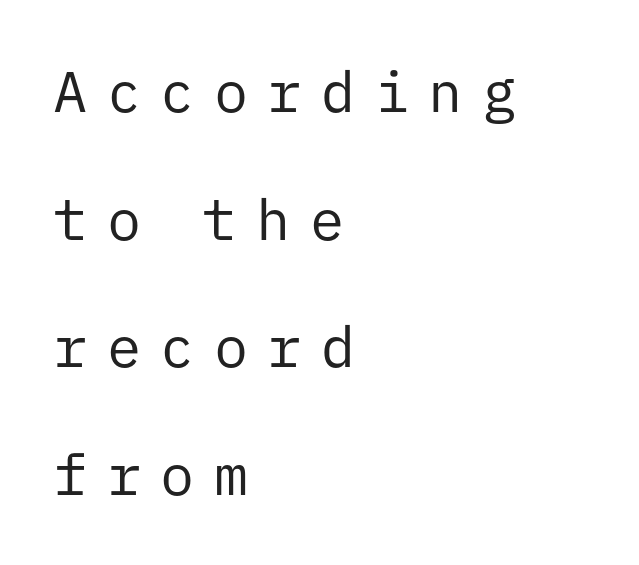
Q: Is the text bold? A: No.
Q: Is the text italic (slanted)? A: No, it is upright.
Q: Is the typeface a serif or a sans-serif typeface? A: Sans-serif.
Q: Is the text underlined? A: No.
Q: How is the paragraph aligned? A: Left-aligned.
Q: Is the spacing between letters normal or unusually wide? A: Unusually wide.
Q: Is the spacing between lines tight, normal or loose? A: Loose.
Q: Width (condensed, normal, or wide)? A: Normal.
Q: Stroke contrast? A: Low.
Q: x-height? A: Medium.
Q: Monospaced? A: Yes.
